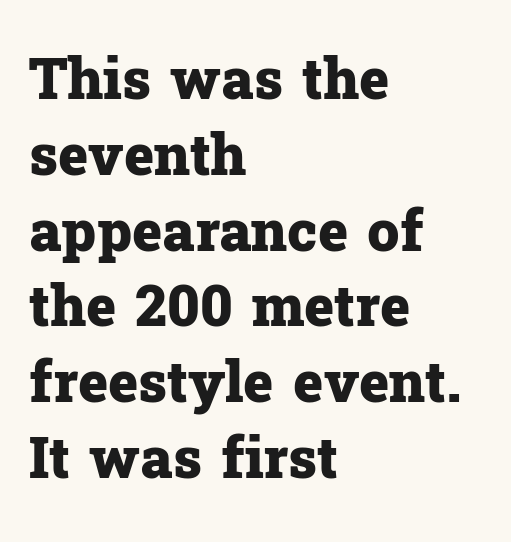
{"serif": "yes", "italic": "no", "bold": "yes", "weight": "heavy", "width": "normal", "stroke_contrast": "low", "x_height": "medium", "monospaced": "no", "underline": "no", "align": "left", "line_spacing": "normal", "line_spacing_ratio": 1.33, "letter_spacing": "normal", "letter_spacing_em": 0.0, "glyph_px": 57}
